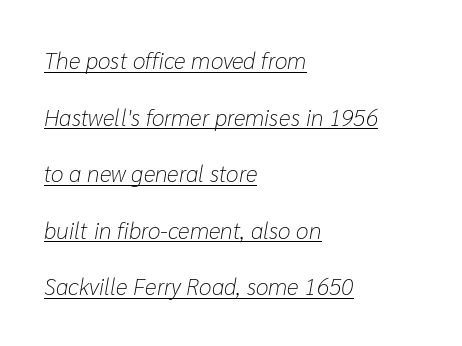
The image shows 23 px text type, italic (leaning right); set left-aligned, loose line spacing (2.46x), normal letter spacing, underlined.
